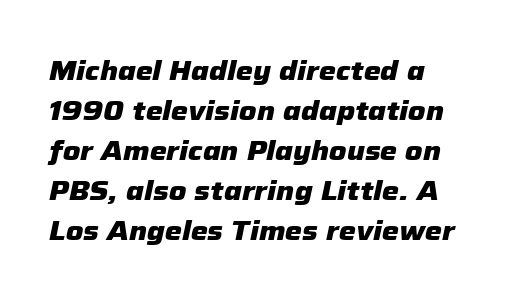
Q: Is the text bold? A: Yes.
Q: Is the text italic (slanted)? A: Yes, it leans right by about 12 degrees.
Q: Is the text underlined? A: No.
Q: Is the spacing between letters normal or unusually wide? A: Normal.
Q: Is the spacing between lines tight, normal or loose? A: Normal.
